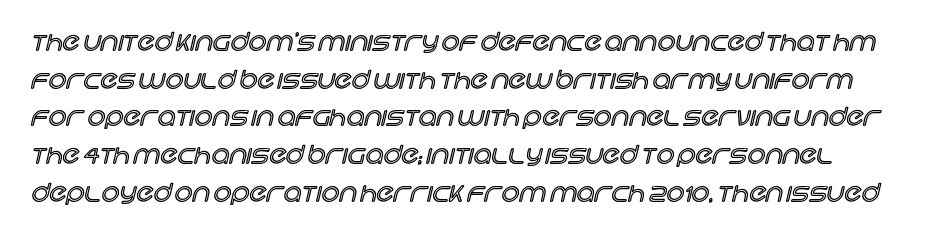
Q: Is the text italic (slanted)? A: Yes.
Q: Is the text underlined? A: No.
Q: Is the spacing between letters normal or unusually wide? A: Normal.
Q: Is the spacing between lines tight, normal or loose? A: Normal.
